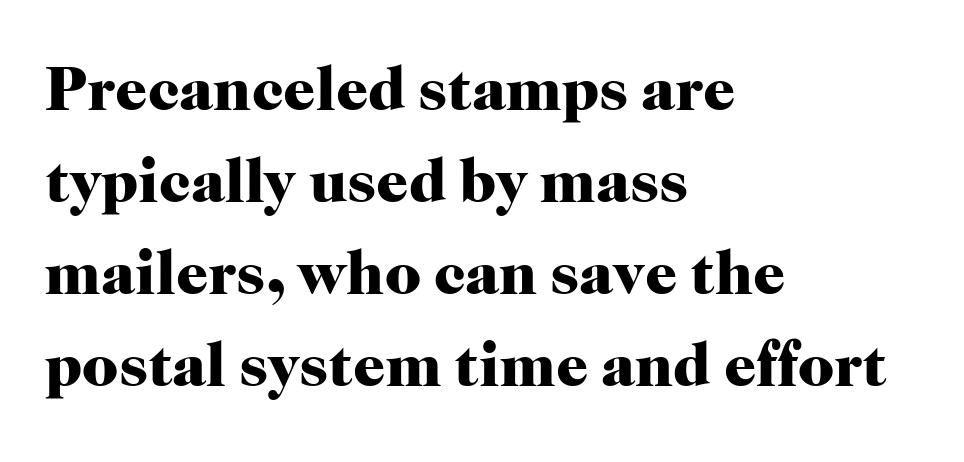
{"serif": "yes", "italic": "no", "bold": "yes", "weight": "heavy", "width": "normal", "stroke_contrast": "high", "x_height": "medium", "monospaced": "no", "underline": "no", "align": "left", "line_spacing": "normal", "line_spacing_ratio": 1.46, "letter_spacing": "normal", "letter_spacing_em": 0.0, "glyph_px": 63}
